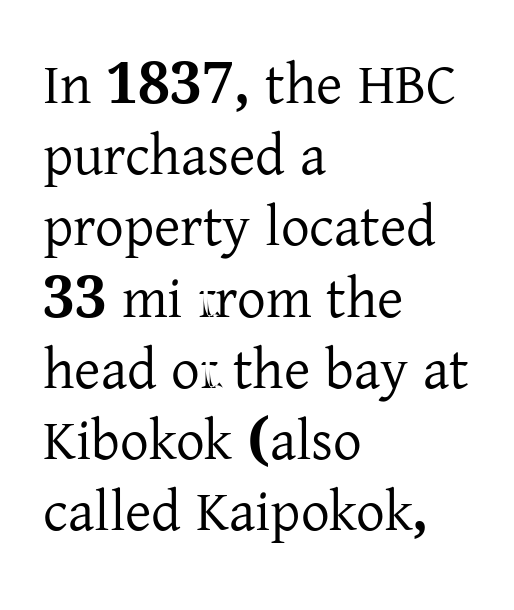
Q: Is the text italic (slanted)? A: No, it is upright.
Q: Is the typeface a serif or a sans-serif typeface? A: Serif.
Q: Is the text underlined? A: No.
Q: How is the paragraph aligned? A: Left-aligned.
Q: Is the spacing between letters normal or unusually wide? A: Normal.
Q: Is the spacing between lines tight, normal or loose? A: Normal.
Q: Width (condensed, normal, or wide)? A: Normal.
Q: Stroke contrast? A: Low.
Q: x-height? A: Medium.
Q: Monospaced? A: No.
